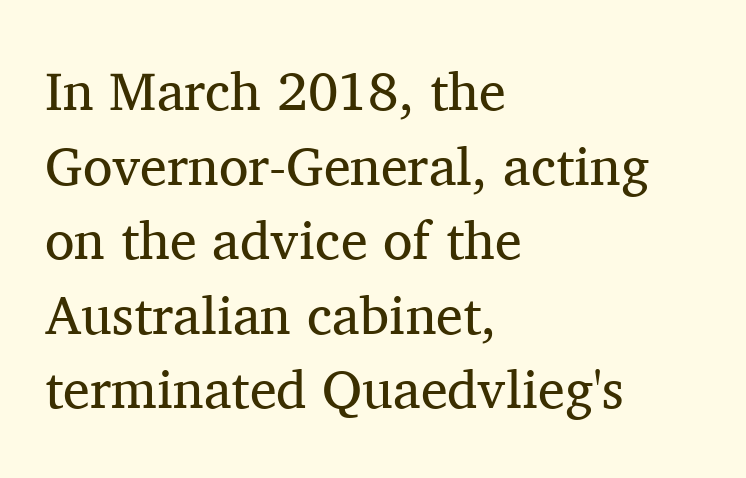
Q: Is the text bold? A: No.
Q: Is the text italic (slanted)? A: No, it is upright.
Q: Is the typeface a serif or a sans-serif typeface? A: Serif.
Q: Is the text underlined? A: No.
Q: How is the paragraph aligned? A: Left-aligned.
Q: Is the spacing between letters normal or unusually wide? A: Normal.
Q: Is the spacing between lines tight, normal or loose? A: Normal.
Q: Width (condensed, normal, or wide)? A: Normal.
Q: Stroke contrast? A: Medium.
Q: x-height? A: Medium.
Q: Monospaced? A: No.
